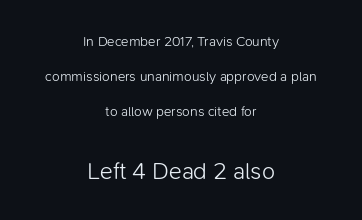
The image shows 24 px text type, upright; set centered, loose line spacing (2.5x), normal letter spacing, not underlined; the second (bottom) block is 1.71x larger.
